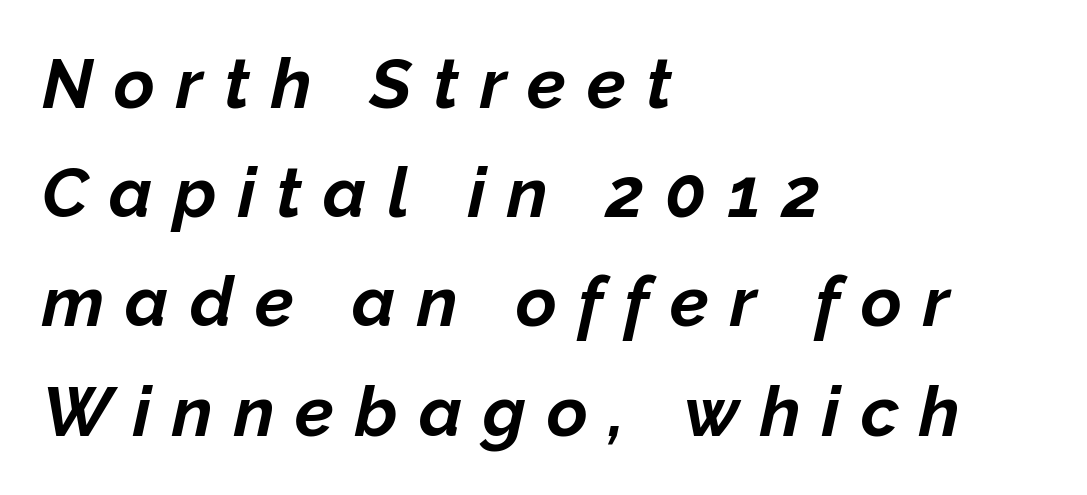
The image shows 70 px bold type, italic (leaning right); set left-aligned, normal line spacing (1.56x), unusually wide letter spacing (+0.3 em), not underlined; low stroke contrast and a medium x-height.
